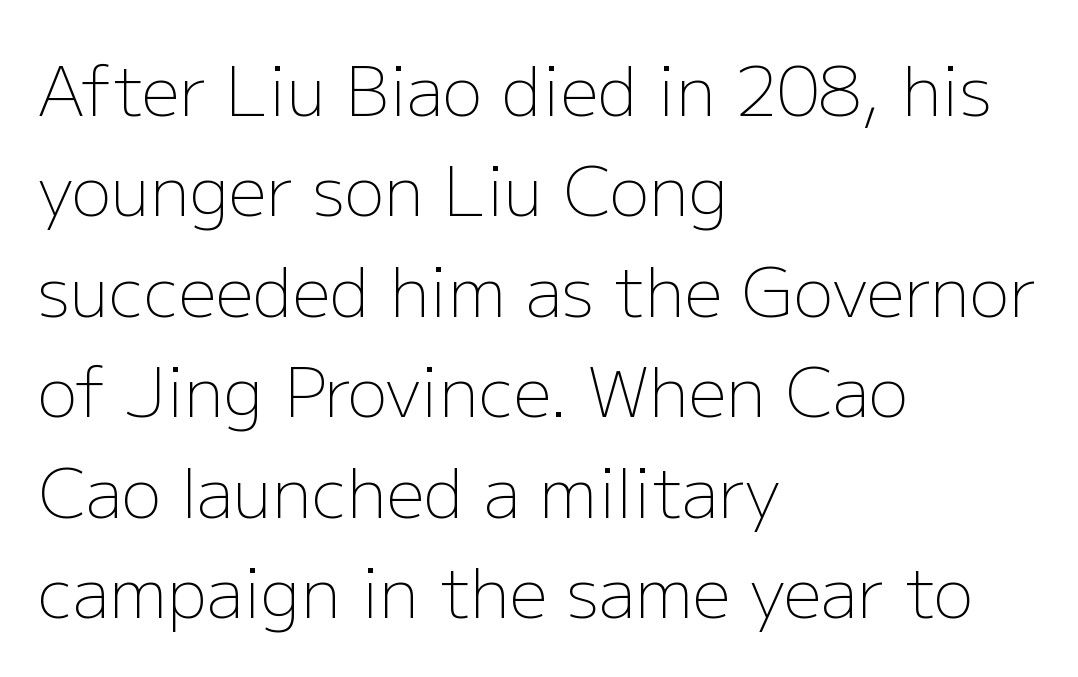
{"serif": "no", "italic": "no", "bold": "no", "weight": "light", "width": "normal", "stroke_contrast": "low", "x_height": "medium", "monospaced": "no", "underline": "no", "align": "left", "line_spacing": "normal", "line_spacing_ratio": 1.5, "letter_spacing": "normal", "letter_spacing_em": 0.0, "glyph_px": 67}
